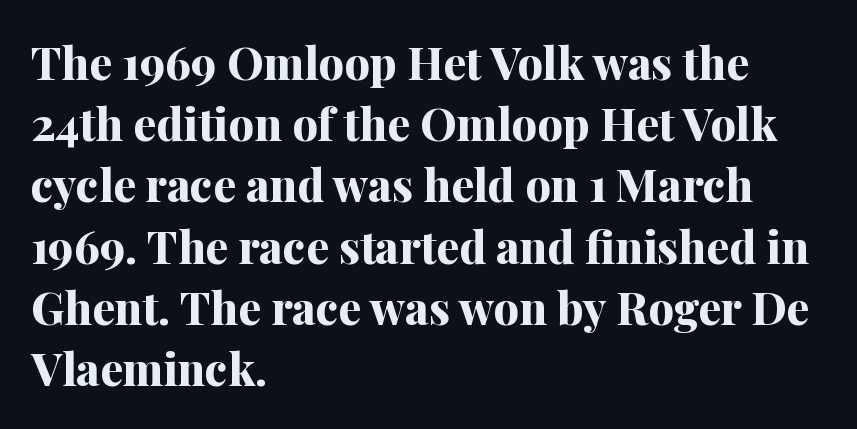
{"serif": "yes", "italic": "no", "bold": "yes", "weight": "bold", "width": "normal", "stroke_contrast": "medium", "x_height": "medium", "monospaced": "no", "underline": "no", "align": "left", "line_spacing": "normal", "line_spacing_ratio": 1.36, "letter_spacing": "normal", "letter_spacing_em": 0.0, "glyph_px": 45}
